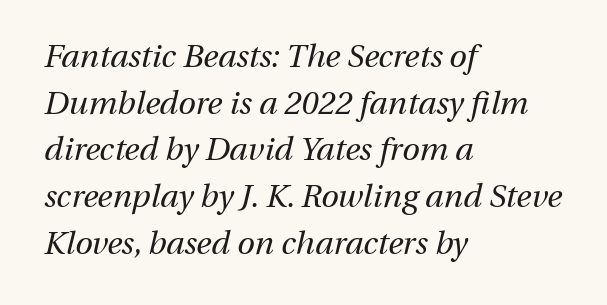
The image shows 32 px regular-weight type, italic (leaning right); set left-aligned, normal line spacing (1.46x), normal letter spacing, not underlined; medium stroke contrast and a medium x-height.
